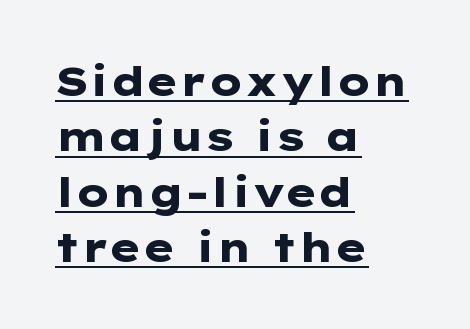
The image shows 41 px heavy, wide sans-serif type, upright; set left-aligned, normal line spacing (1.35x), normal letter spacing, underlined; low stroke contrast and a medium x-height.
